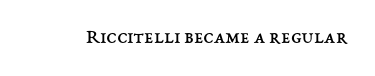
Q: Is the text bold? A: No.
Q: Is the text italic (slanted)? A: No, it is upright.
Q: Is the text underlined? A: No.
Q: Is the spacing between letters normal or unusually wide? A: Normal.
